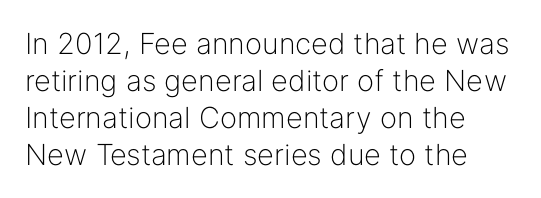
Q: Is the text bold? A: No.
Q: Is the text italic (slanted)? A: No, it is upright.
Q: Is the typeface a serif or a sans-serif typeface? A: Sans-serif.
Q: Is the text underlined? A: No.
Q: How is the paragraph aligned? A: Left-aligned.
Q: Is the spacing between letters normal or unusually wide? A: Normal.
Q: Is the spacing between lines tight, normal or loose? A: Normal.
Q: Width (condensed, normal, or wide)? A: Normal.
Q: Stroke contrast? A: Low.
Q: x-height? A: Medium.
Q: Monospaced? A: No.
